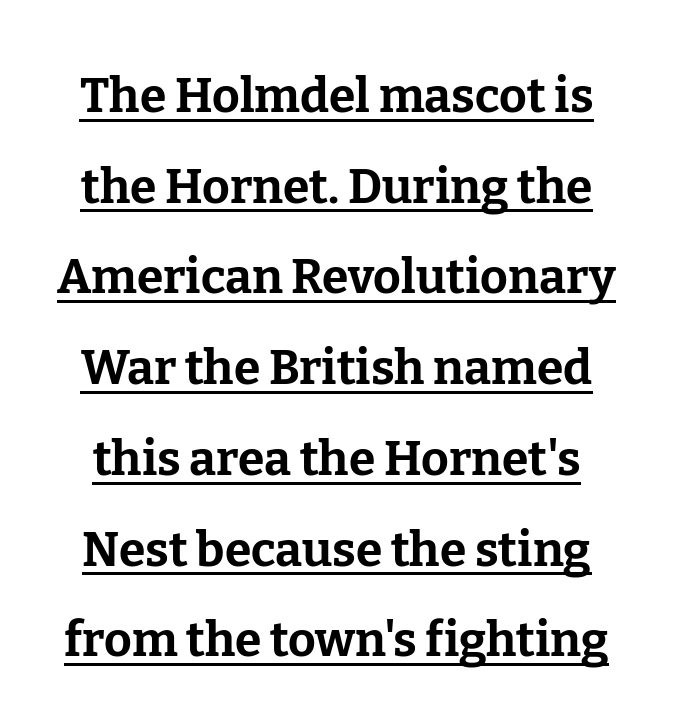
How are the letters spaced? Ordinarily, with no added tracking. This sample uses an upright cut, with every glyph sitting square on the baseline. The passage shown is underscored from start to finish. Is this a fixed-width face? No — the glyphs have proportional, varying widths. Regarding serifs, this sample has them. Is the type bold? Yes — the strokes are clearly thick and heavy.
